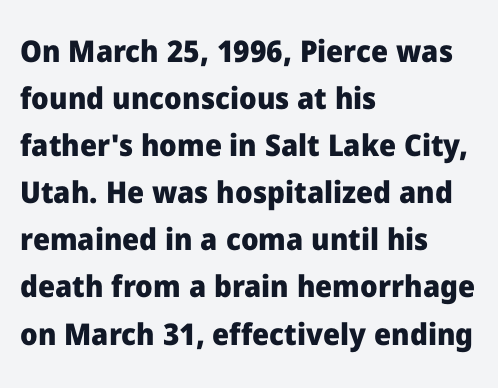
{"serif": "no", "italic": "no", "bold": "yes", "weight": "heavy", "width": "normal", "stroke_contrast": "low", "x_height": "medium", "monospaced": "no", "underline": "no", "align": "left", "line_spacing": "normal", "line_spacing_ratio": 1.57, "letter_spacing": "normal", "letter_spacing_em": 0.0, "glyph_px": 30}
